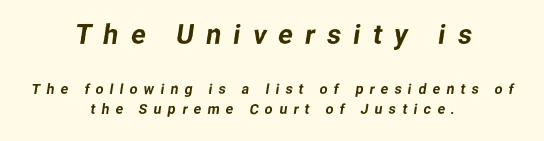
Q: Is the text underlined? A: No.
Q: How is the paragraph aligned? A: Centered.
Q: Is the spacing between letters normal or unusually wide? A: Unusually wide.
Q: Is the spacing between lines tight, normal or loose? A: Normal.
Q: Which block of text is set in a larger size, the first (top) or the second (bottom)? A: The first (top) one.
